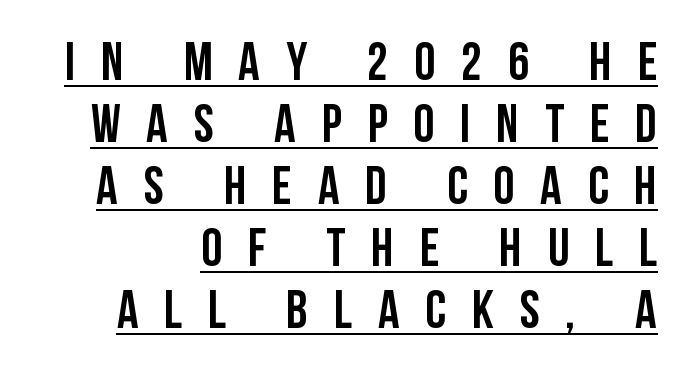
{"serif": "no", "italic": "no", "width": "condensed", "stroke_contrast": "low", "x_height": "large", "monospaced": "no", "underline": "yes", "line_spacing_ratio": 1.17, "letter_spacing": "wide", "letter_spacing_em": 0.49, "glyph_px": 53}
